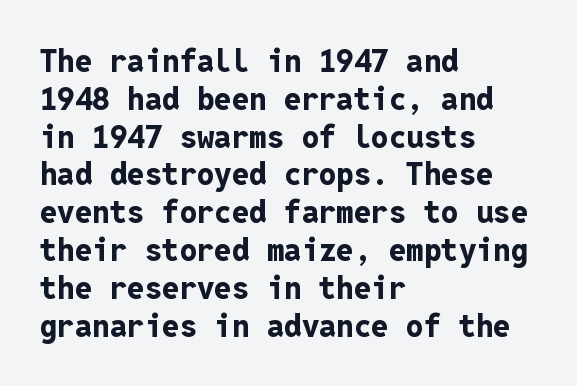
{"serif": "no", "italic": "no", "bold": "yes", "weight": "bold", "width": "normal", "stroke_contrast": "low", "x_height": "medium", "monospaced": "yes", "underline": "no", "align": "left", "line_spacing_ratio": 1.22, "letter_spacing": "normal", "letter_spacing_em": 0.0, "glyph_px": 31}
